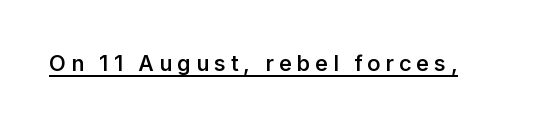
This sample uses an upright cut, with every glyph sitting square on the baseline. The tracking jumps out immediately: characters are airy and widely separated. Has an underline been added? It has. The sample has been set in demibold, a notch under bold.
